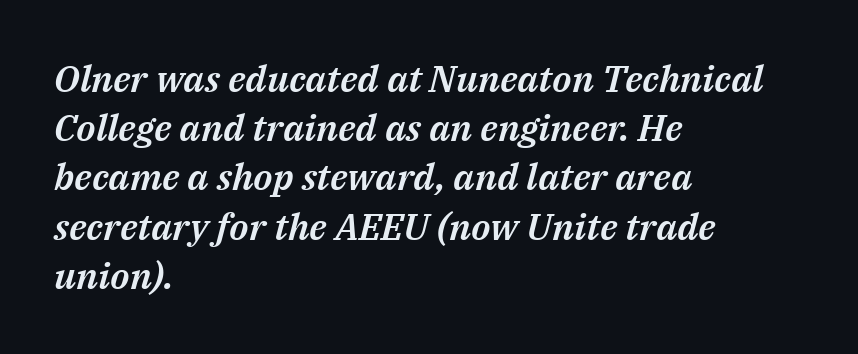
{"italic": "yes", "lean": "right", "slant_degrees": 14, "width": "normal", "stroke_contrast": "medium", "x_height": "medium", "monospaced": "no", "underline": "no", "align": "left", "line_spacing": "normal", "line_spacing_ratio": 1.33, "letter_spacing": "normal", "letter_spacing_em": 0.0, "glyph_px": 37}
